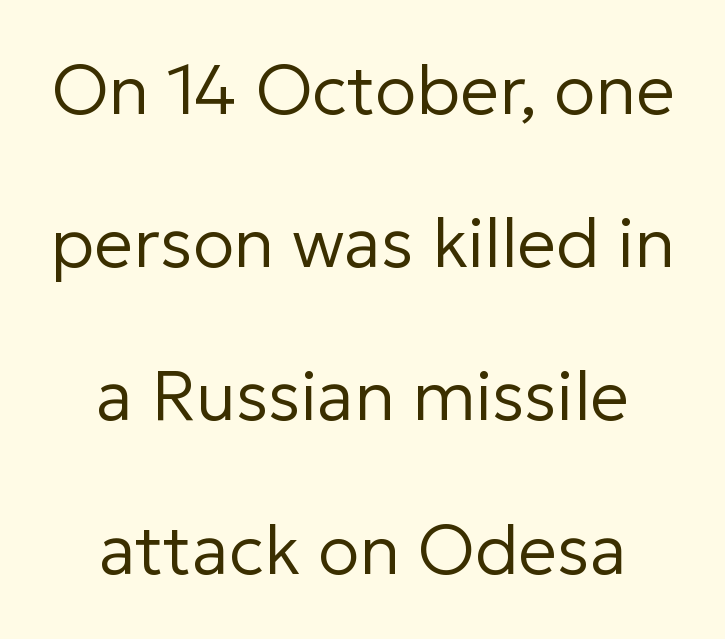
Proportional: the letters do not fall into vertical columns. Heft: none added — not bold. Does the leading feel generous? Absolutely, it's lavish. The letters carry no serifs — their stems end cleanly without finishing strokes.
